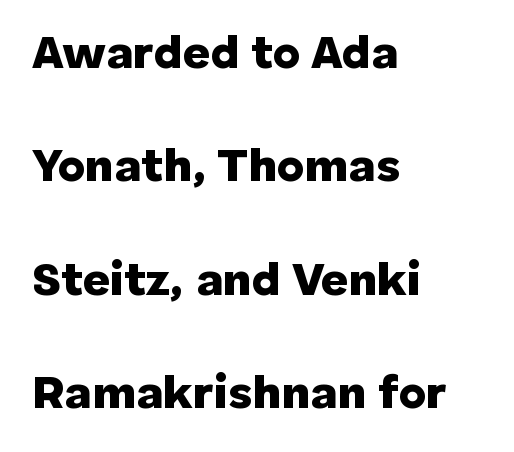
Q: Is the text bold? A: Yes.
Q: Is the text italic (slanted)? A: No, it is upright.
Q: Is the typeface a serif or a sans-serif typeface? A: Sans-serif.
Q: Is the text underlined? A: No.
Q: How is the paragraph aligned? A: Left-aligned.
Q: Is the spacing between letters normal or unusually wide? A: Normal.
Q: Is the spacing between lines tight, normal or loose? A: Loose.
Q: Width (condensed, normal, or wide)? A: Normal.
Q: Stroke contrast? A: Low.
Q: x-height? A: Medium.
Q: Monospaced? A: No.
